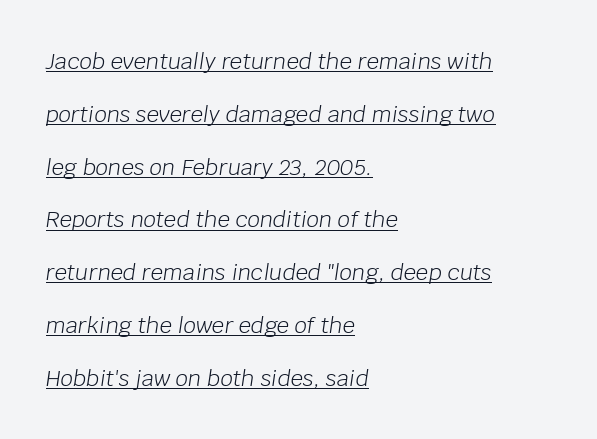
Q: Is the text bold? A: No.
Q: Is the text italic (slanted)? A: Yes, it leans right by about 8 degrees.
Q: Is the text underlined? A: Yes.
Q: How is the paragraph aligned? A: Left-aligned.
Q: Is the spacing between letters normal or unusually wide? A: Normal.
Q: Is the spacing between lines tight, normal or loose? A: Loose.
